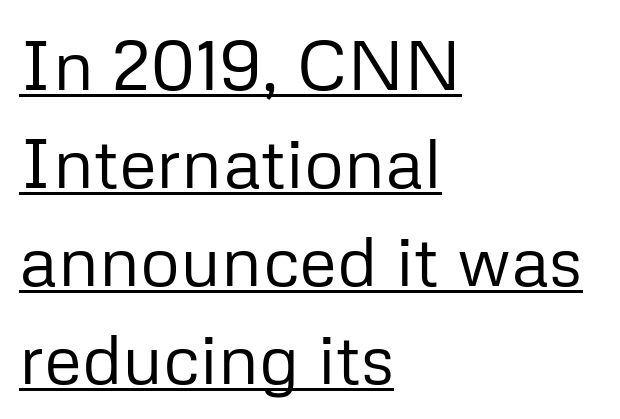
The image shows 70 px regular-weight sans-serif type, upright; set left-aligned, normal line spacing (1.4x), normal letter spacing, underlined; low stroke contrast and a medium x-height.
